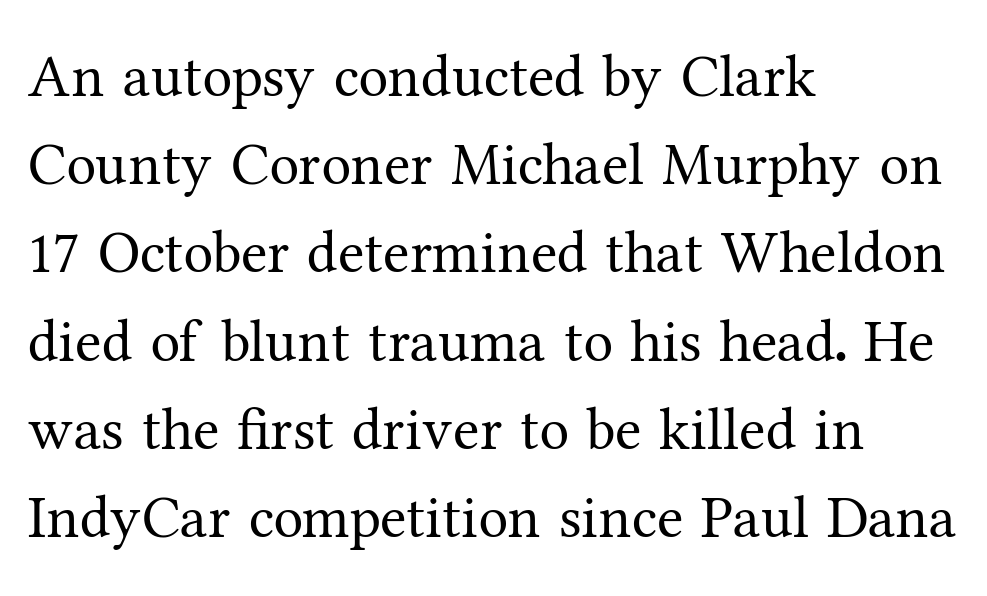
Q: Is the text bold? A: No.
Q: Is the text italic (slanted)? A: No, it is upright.
Q: Is the typeface a serif or a sans-serif typeface? A: Serif.
Q: Is the text underlined? A: No.
Q: How is the paragraph aligned? A: Left-aligned.
Q: Is the spacing between letters normal or unusually wide? A: Normal.
Q: Is the spacing between lines tight, normal or loose? A: Normal.
Q: Width (condensed, normal, or wide)? A: Normal.
Q: Stroke contrast? A: Medium.
Q: x-height? A: Medium.
Q: Monospaced? A: No.
